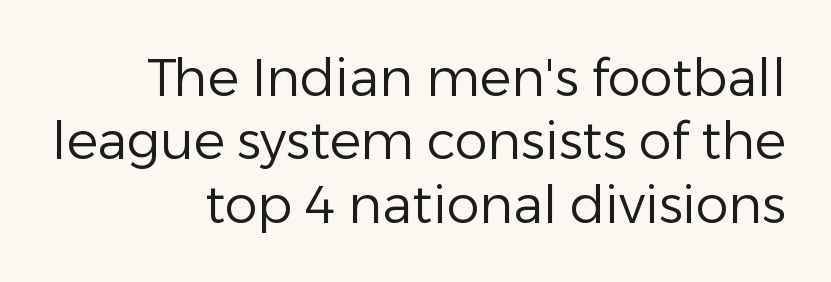
Q: Is the text bold? A: No.
Q: Is the text italic (slanted)? A: No, it is upright.
Q: Is the typeface a serif or a sans-serif typeface? A: Sans-serif.
Q: Is the text underlined? A: No.
Q: How is the paragraph aligned? A: Right-aligned.
Q: Is the spacing between letters normal or unusually wide? A: Normal.
Q: Width (condensed, normal, or wide)? A: Normal.
Q: Stroke contrast? A: Low.
Q: x-height? A: Medium.
Q: Monospaced? A: No.
